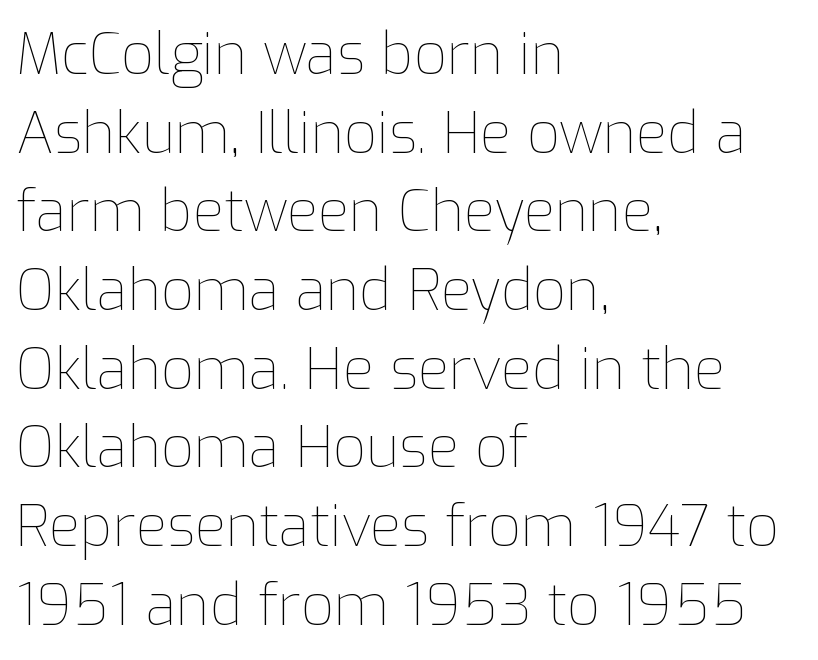
The image shows 57 px thin type, upright; set left-aligned, normal line spacing (1.38x), normal letter spacing, not underlined; low stroke contrast and a medium x-height.
